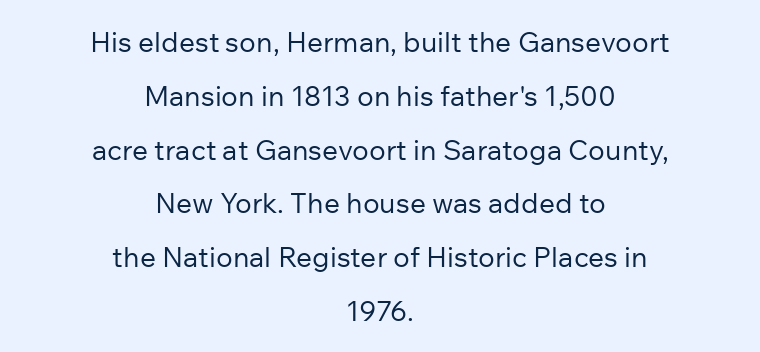
{"serif": "no", "italic": "no", "bold": "no", "weight": "regular", "width": "normal", "stroke_contrast": "low", "x_height": "medium", "monospaced": "no", "underline": "no", "align": "center", "line_spacing": "loose", "line_spacing_ratio": 1.92, "letter_spacing": "normal", "letter_spacing_em": 0.0, "glyph_px": 28}
